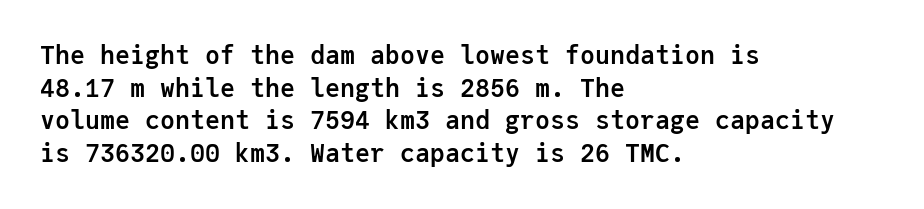
The image shows 25 px bold type, upright; set left-aligned, normal line spacing (1.31x), normal letter spacing, not underlined.
